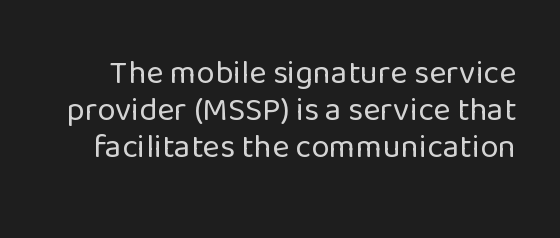
{"serif": "no", "italic": "no", "bold": "no", "weight": "regular", "width": "normal", "stroke_contrast": "low", "x_height": "medium", "monospaced": "no", "underline": "no", "line_spacing": "tight", "line_spacing_ratio": 1.12, "letter_spacing": "normal", "letter_spacing_em": 0.0, "glyph_px": 33}
